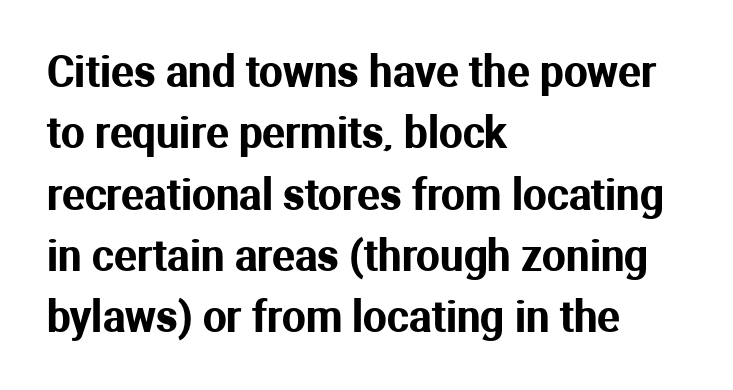
Q: Is the text italic (slanted)? A: No, it is upright.
Q: Is the typeface a serif or a sans-serif typeface? A: Sans-serif.
Q: Is the text underlined? A: No.
Q: How is the paragraph aligned? A: Left-aligned.
Q: Is the spacing between letters normal or unusually wide? A: Normal.
Q: Is the spacing between lines tight, normal or loose? A: Normal.
Q: Width (condensed, normal, or wide)? A: Normal.
Q: Stroke contrast? A: Medium.
Q: x-height? A: Medium.
Q: Monospaced? A: No.
